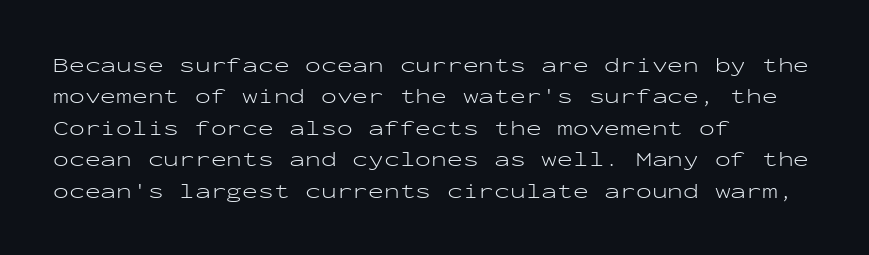
The image shows 21 px text type, upright; set left-aligned, normal line spacing (1.5x), normal letter spacing, not underlined.
